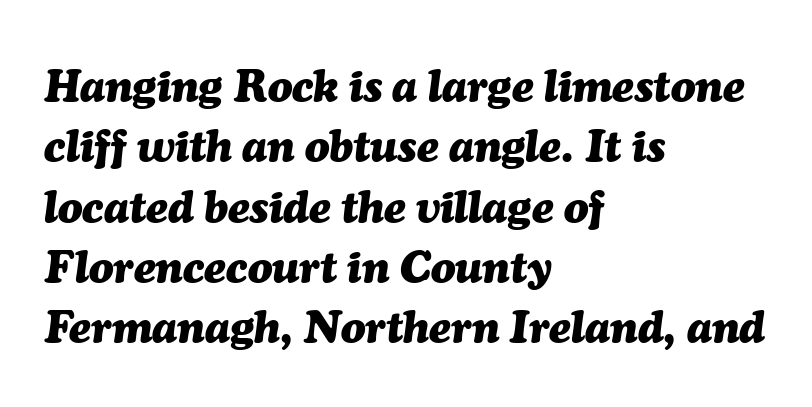
Q: Is the text bold? A: Yes.
Q: Is the text italic (slanted)? A: Yes, it leans right by about 7 degrees.
Q: Is the text underlined? A: No.
Q: How is the paragraph aligned? A: Left-aligned.
Q: Is the spacing between letters normal or unusually wide? A: Normal.
Q: Is the spacing between lines tight, normal or loose? A: Normal.
Q: Width (condensed, normal, or wide)? A: Normal.
Q: Stroke contrast? A: Medium.
Q: x-height? A: Medium.
Q: Monospaced? A: No.
